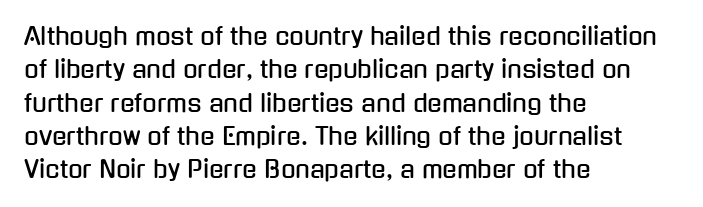
Q: Is the text italic (slanted)? A: No, it is upright.
Q: Is the text underlined? A: No.
Q: How is the paragraph aligned? A: Left-aligned.
Q: Is the spacing between letters normal or unusually wide? A: Normal.
Q: Is the spacing between lines tight, normal or loose? A: Normal.
